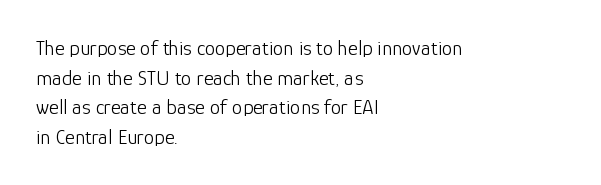
The image shows 21 px text type, upright; set left-aligned, normal line spacing (1.41x), normal letter spacing, not underlined.
